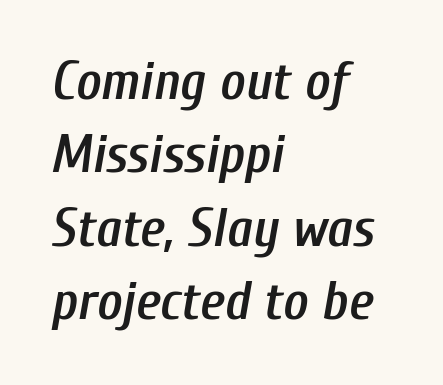
Character widths vary here, with narrow letters taking less room than wide ones. Notice how the stems are inclined rather than vertical — that's the hallmark of italics. Characters follow at the spacing the type designer built in. Which margin do the lines hug? The left one — the right edge is uneven. Caption: semibold face, moderately heavy strokes. Check the space under the baseline: it is left empty.
